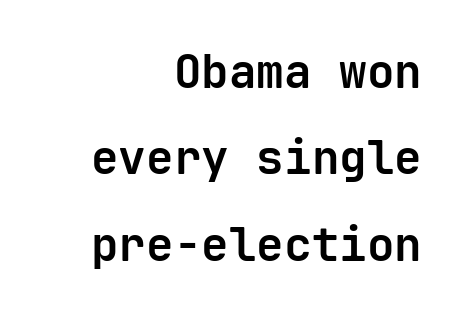
Q: Is the text bold? A: Yes.
Q: Is the text italic (slanted)? A: No, it is upright.
Q: Is the typeface a serif or a sans-serif typeface? A: Sans-serif.
Q: Is the text underlined? A: No.
Q: How is the paragraph aligned? A: Right-aligned.
Q: Is the spacing between letters normal or unusually wide? A: Normal.
Q: Width (condensed, normal, or wide)? A: Normal.
Q: Stroke contrast? A: Low.
Q: x-height? A: Medium.
Q: Monospaced? A: Yes.
